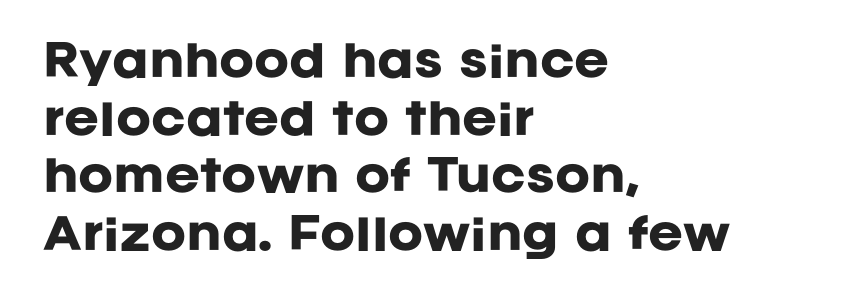
Q: Is the text bold? A: Yes.
Q: Is the text italic (slanted)? A: No, it is upright.
Q: Is the typeface a serif or a sans-serif typeface? A: Sans-serif.
Q: Is the text underlined? A: No.
Q: How is the paragraph aligned? A: Left-aligned.
Q: Is the spacing between letters normal or unusually wide? A: Normal.
Q: Is the spacing between lines tight, normal or loose? A: Normal.
Q: Width (condensed, normal, or wide)? A: Normal.
Q: Stroke contrast? A: Low.
Q: x-height? A: Large.
Q: Monospaced? A: No.
